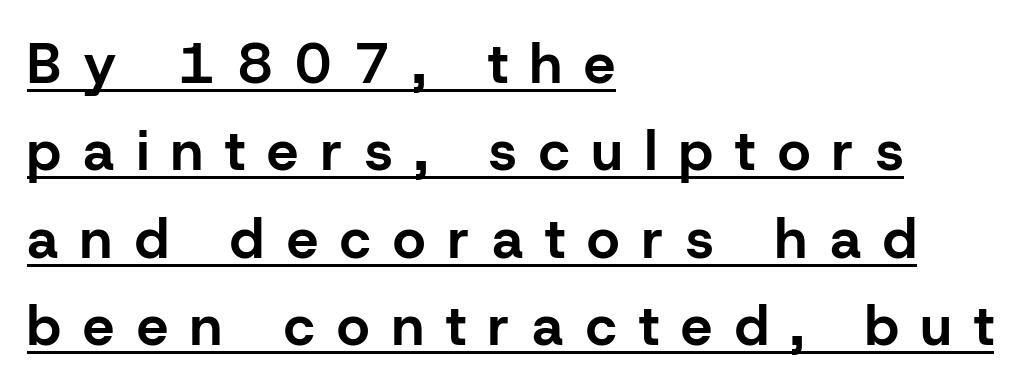
{"serif": "no", "italic": "no", "bold": "yes", "weight": "bold", "width": "normal", "stroke_contrast": "low", "x_height": "medium", "monospaced": "no", "underline": "yes", "align": "left", "line_spacing": "normal", "line_spacing_ratio": 1.56, "letter_spacing": "wide", "letter_spacing_em": 0.4, "glyph_px": 56}
